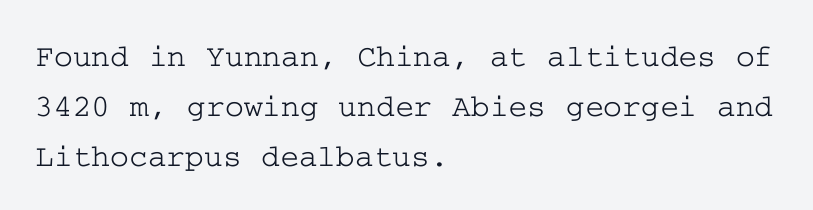
{"serif": "yes", "italic": "no", "width": "wide", "stroke_contrast": "low", "x_height": "medium", "underline": "no", "align": "left", "line_spacing": "normal", "line_spacing_ratio": 1.57, "letter_spacing": "normal", "letter_spacing_em": 0.0, "glyph_px": 32}
